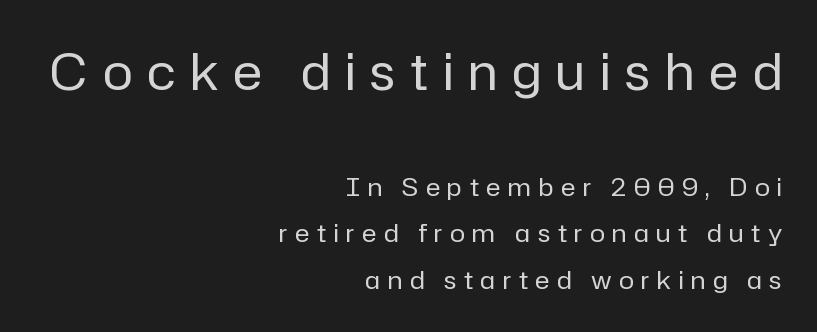
The image shows 50 px regular-weight sans-serif type, upright; set right-aligned, line spacing 1.86x, unusually wide letter spacing (+0.3 em), not underlined; the first (top) block is 2.0x larger; low stroke contrast and a medium x-height.
